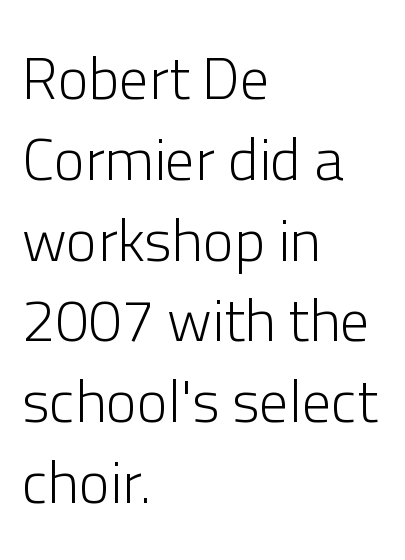
Q: Is the text bold? A: No.
Q: Is the text italic (slanted)? A: No, it is upright.
Q: Is the typeface a serif or a sans-serif typeface? A: Sans-serif.
Q: Is the text underlined? A: No.
Q: How is the paragraph aligned? A: Left-aligned.
Q: Is the spacing between letters normal or unusually wide? A: Normal.
Q: Is the spacing between lines tight, normal or loose? A: Normal.
Q: Width (condensed, normal, or wide)? A: Normal.
Q: Stroke contrast? A: Low.
Q: x-height? A: Medium.
Q: Monospaced? A: No.
